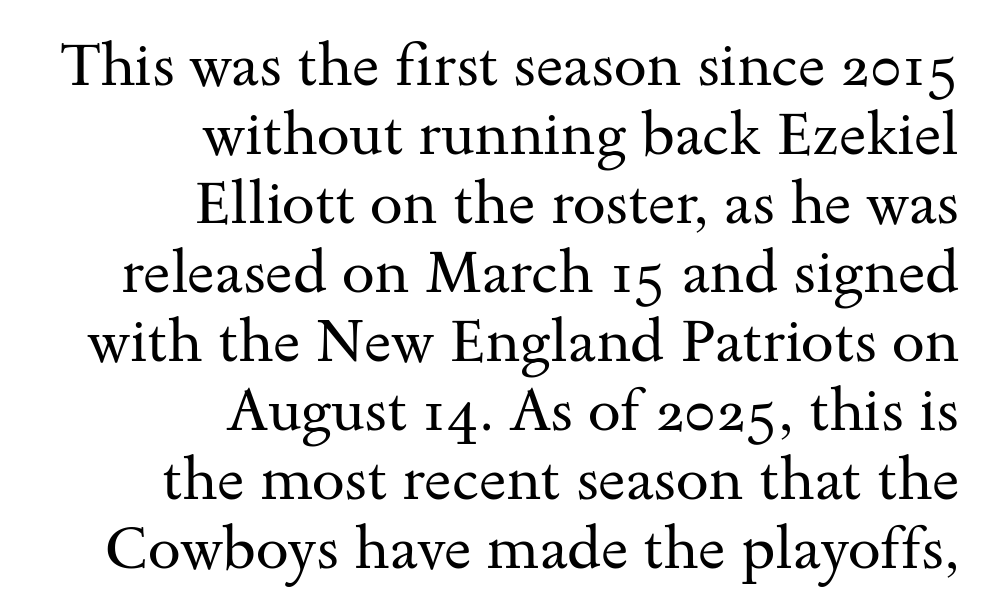
Is this a fixed-width face? No — the glyphs have proportional, varying widths. Lines of text with bare space underneath. The typeface chosen for these lines features serifs. Standard letterfit; no display-style spreading of the glyphs. On a weight scale, this lands at 450 or below.
